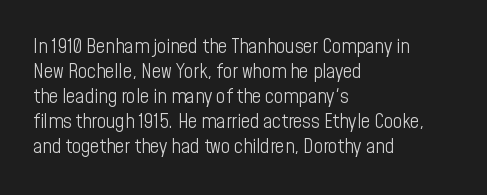
Underline: absent. These glyphs show unthickened strokes, regular width or finer. The leading is moderate, giving the passage an even texture. Upright lettering throughout.
